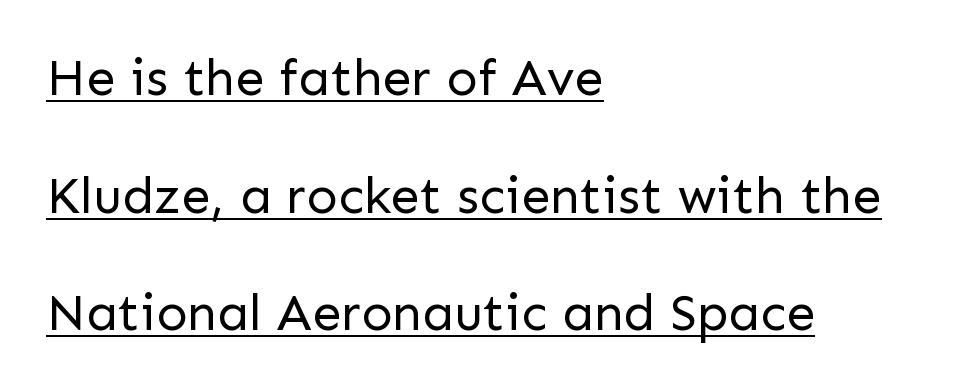
The image shows 52 px regular-weight sans-serif type, upright; set left-aligned, loose line spacing (2.26x), normal letter spacing, underlined; low stroke contrast and a medium x-height.
